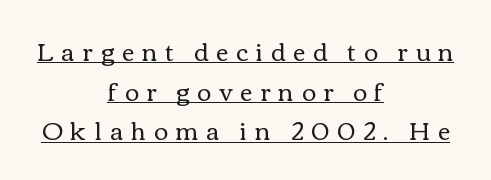
Honestly, the letter spacing is so wide it's the main thing you notice. Caption: face not bold, strokes unweighted. Underline: present. A student would call this center alignment; a typographer would say set centered. A typesetter would mark this as roman, not italic.
